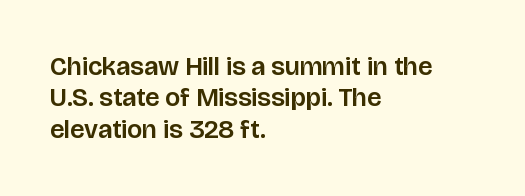
The image shows 26 px text type, upright; set left-aligned, line spacing 1.21x, normal letter spacing, not underlined.
